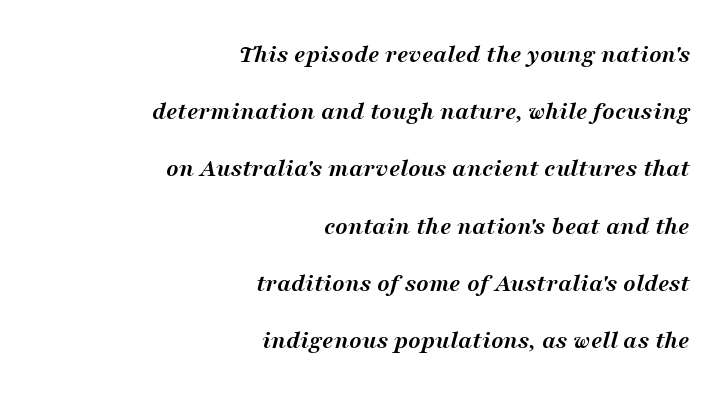
Q: Is the text bold? A: Yes.
Q: Is the text italic (slanted)? A: Yes, it leans right by about 16 degrees.
Q: Is the text underlined? A: No.
Q: How is the paragraph aligned? A: Right-aligned.
Q: Is the spacing between letters normal or unusually wide? A: Normal.
Q: Is the spacing between lines tight, normal or loose? A: Loose.
